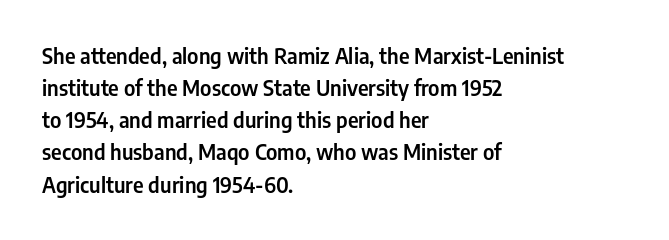
{"italic": "no", "underline": "no", "align": "left", "line_spacing": "normal", "line_spacing_ratio": 1.53, "letter_spacing": "normal", "letter_spacing_em": 0.0, "glyph_px": 21}
